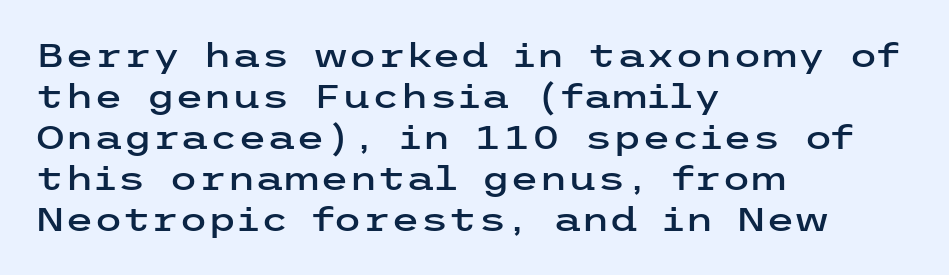
Q: Is the text italic (slanted)? A: No, it is upright.
Q: Is the typeface a serif or a sans-serif typeface? A: Sans-serif.
Q: Is the text underlined? A: No.
Q: How is the paragraph aligned? A: Left-aligned.
Q: Is the spacing between letters normal or unusually wide? A: Normal.
Q: Width (condensed, normal, or wide)? A: Wide.
Q: Stroke contrast? A: Low.
Q: x-height? A: Medium.
